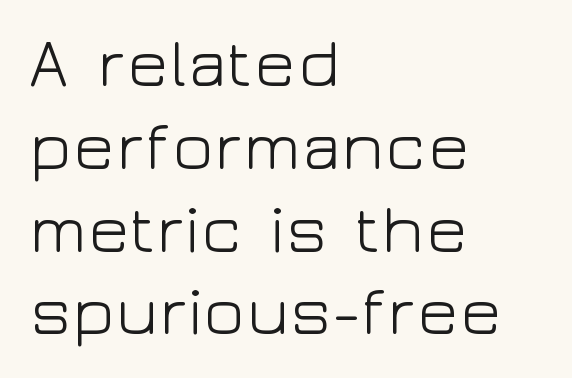
The image shows 69 px light, wide sans-serif type, upright; set left-aligned, line spacing 1.2x, normal letter spacing, not underlined; low stroke contrast and a medium x-height.
